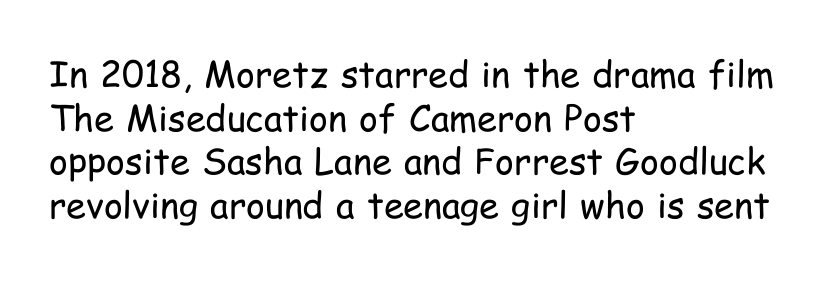
{"serif": "no", "italic": "no", "bold": "no", "weight": "regular", "width": "condensed", "stroke_contrast": "low", "x_height": "medium", "monospaced": "no", "underline": "no", "align": "left", "line_spacing_ratio": 1.21, "letter_spacing": "normal", "letter_spacing_em": 0.0, "glyph_px": 36}
